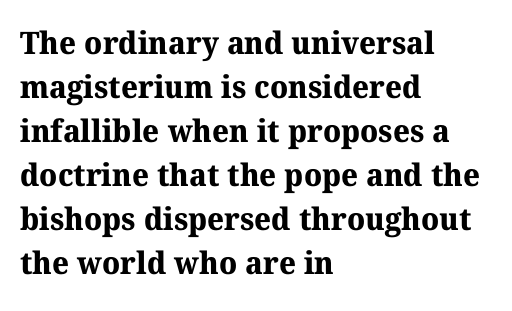
The image shows 31 px bold serif type; set left-aligned, normal line spacing (1.42x), normal letter spacing, not underlined; medium stroke contrast and a medium x-height.
